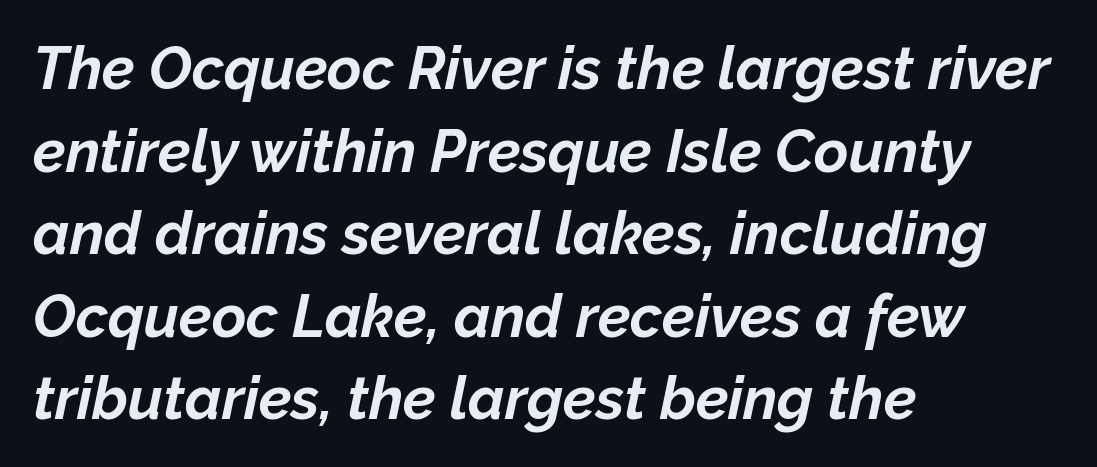
{"italic": "yes", "lean": "right", "slant_degrees": 12, "bold": "yes", "weight": "bold", "width": "normal", "stroke_contrast": "low", "x_height": "medium", "monospaced": "no", "underline": "no", "align": "left", "line_spacing": "normal", "line_spacing_ratio": 1.4, "letter_spacing": "normal", "letter_spacing_em": 0.0, "glyph_px": 59}
